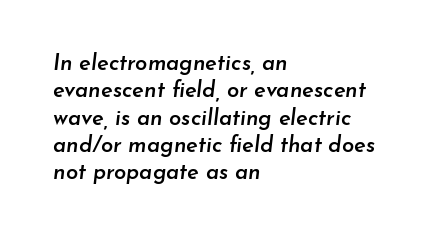
A bare baseline throughout the passage. Each glyph is drawn with semibold strokes, heavier than normal yet not fully bold. Does extra space separate the letters? No, they use regular spacing. Teacher's note: observe the even left margin — that is flush-left alignment. The specimen reads as italic at a glance.
